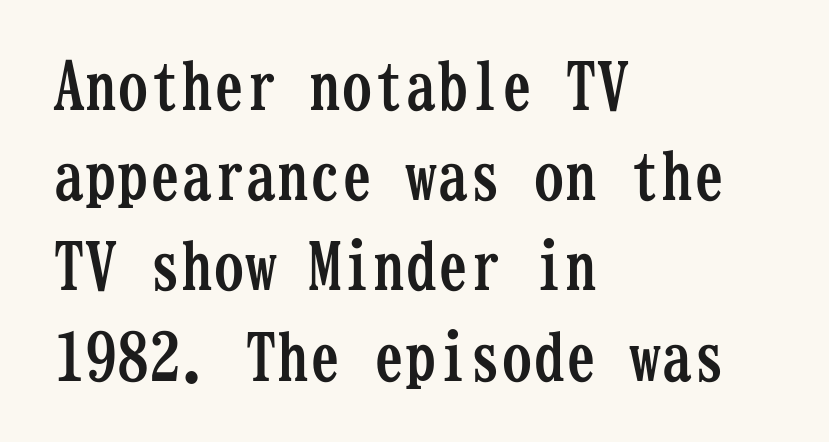
Summary of vertical rhythm: regular, with standard interline spacing. The type is set solid horizontally, with unmodified tracking. The typography opts for an upright posture over an oblique one. Leftover space on each line is placed entirely after the last word. The strokes are fattened all the way to bold. Monospaced: the letters line up in strict vertical columns.
